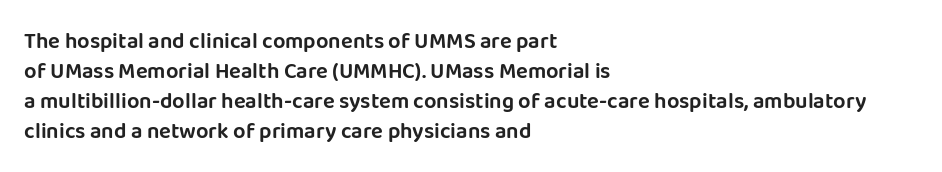
{"italic": "no", "underline": "no", "align": "left", "line_spacing": "normal", "line_spacing_ratio": 1.37, "letter_spacing": "normal", "letter_spacing_em": 0.0, "glyph_px": 22}
